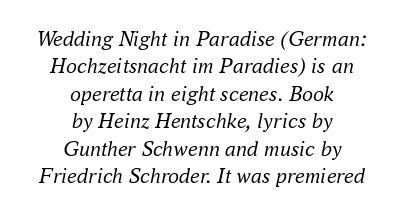
Descenders hang freely into open space. Summary of vertical rhythm: regular, with standard interline spacing. Observe the ordinary spacing: letters are neighbours, not strangers. Caption: face not bold, strokes unweighted. Italic? Definitely — the glyphs are oblique.
